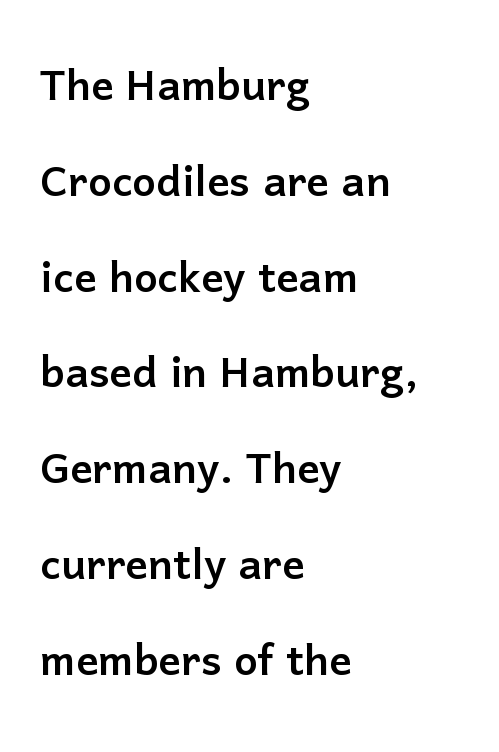
The image shows 56 px sans-serif type, upright; set left-aligned, line spacing 1.71x, normal letter spacing, not underlined; low stroke contrast and a medium x-height.
